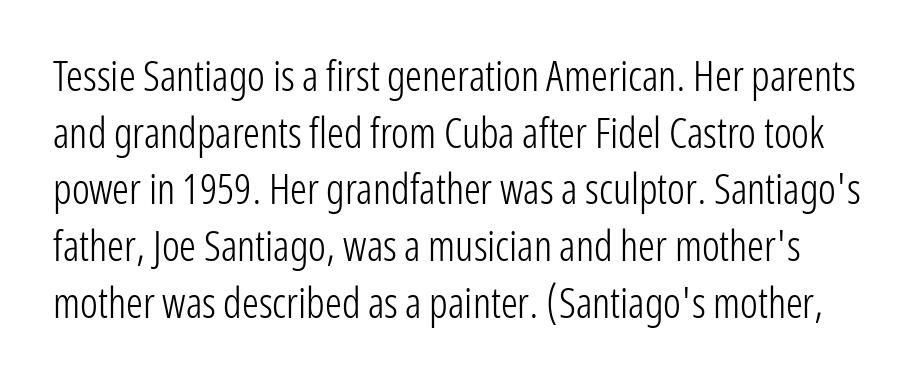
The image shows 42 px light, condensed sans-serif type, upright; set normal line spacing (1.35x), normal letter spacing, not underlined; low stroke contrast and a medium x-height.
